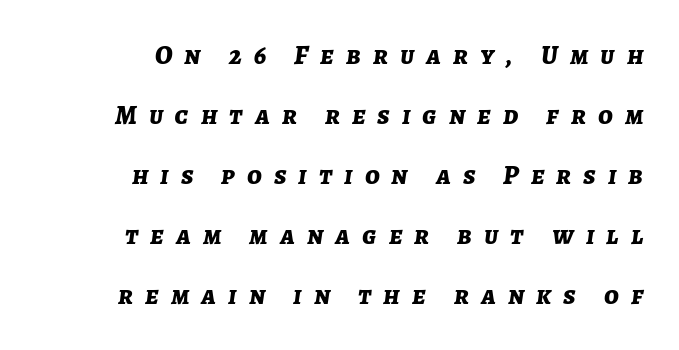
{"italic": "yes", "lean": "right", "slant_degrees": 7, "bold": "yes", "underline": "no", "align": "right", "line_spacing": "loose", "line_spacing_ratio": 2.22, "letter_spacing": "wide", "letter_spacing_em": 0.45, "glyph_px": 27}
